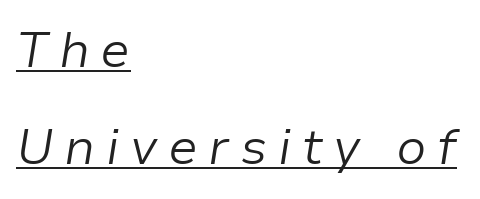
{"italic": "yes", "lean": "right", "slant_degrees": 9, "bold": "no", "weight": "light", "width": "normal", "stroke_contrast": "low", "x_height": "medium", "monospaced": "no", "underline": "yes", "align": "left", "line_spacing": "loose", "line_spacing_ratio": 1.95, "letter_spacing": "wide", "letter_spacing_em": 0.21, "glyph_px": 50}
